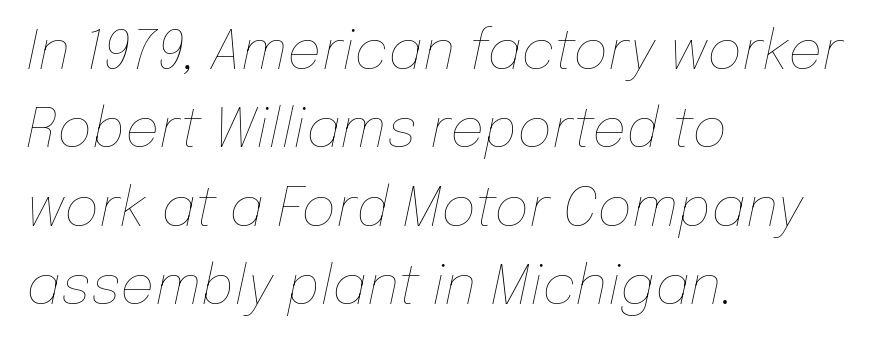
{"italic": "yes", "lean": "right", "slant_degrees": 12, "bold": "no", "weight": "thin", "width": "normal", "stroke_contrast": "low", "x_height": "medium", "monospaced": "no", "underline": "no", "align": "left", "line_spacing": "normal", "line_spacing_ratio": 1.45, "letter_spacing": "normal", "letter_spacing_em": 0.0, "glyph_px": 54}
